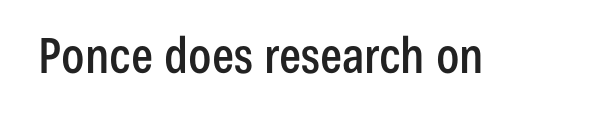
The image shows 49 px condensed sans-serif type, upright; set normal letter spacing, not underlined; low stroke contrast and a medium x-height.
